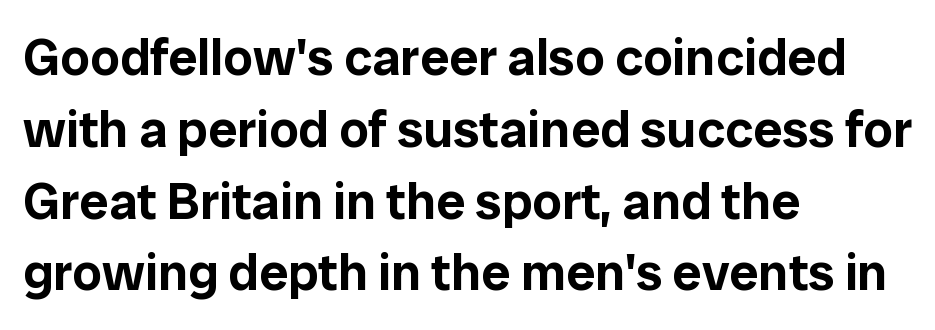
Q: Is the text italic (slanted)? A: No, it is upright.
Q: Is the typeface a serif or a sans-serif typeface? A: Sans-serif.
Q: Is the text underlined? A: No.
Q: How is the paragraph aligned? A: Left-aligned.
Q: Is the spacing between letters normal or unusually wide? A: Normal.
Q: Is the spacing between lines tight, normal or loose? A: Normal.
Q: Width (condensed, normal, or wide)? A: Normal.
Q: Stroke contrast? A: Low.
Q: x-height? A: Medium.
Q: Monospaced? A: No.
